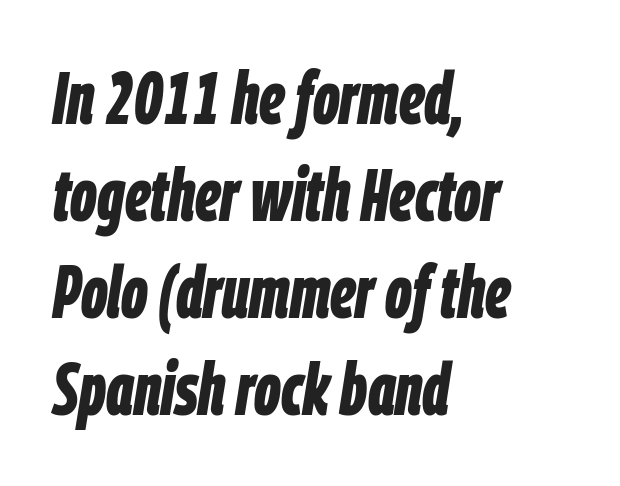
{"italic": "yes", "lean": "right", "slant_degrees": 9, "bold": "yes", "weight": "bold", "width": "condensed", "stroke_contrast": "low", "x_height": "large", "monospaced": "no", "underline": "no", "align": "left", "line_spacing": "normal", "line_spacing_ratio": 1.33, "letter_spacing": "normal", "letter_spacing_em": 0.0, "glyph_px": 73}
